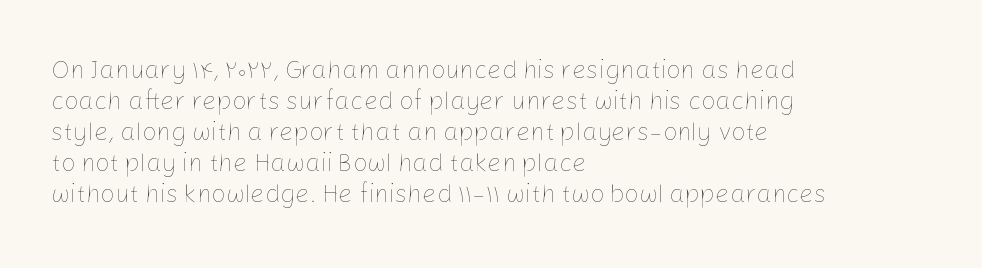
A light-to-regular cut is what we see here. Clear beneath every line of the passage. Vertical strokes here are truly vertical. The passage shown has conventional tracking throughout. Leftover space on each line is placed entirely after the last word.
